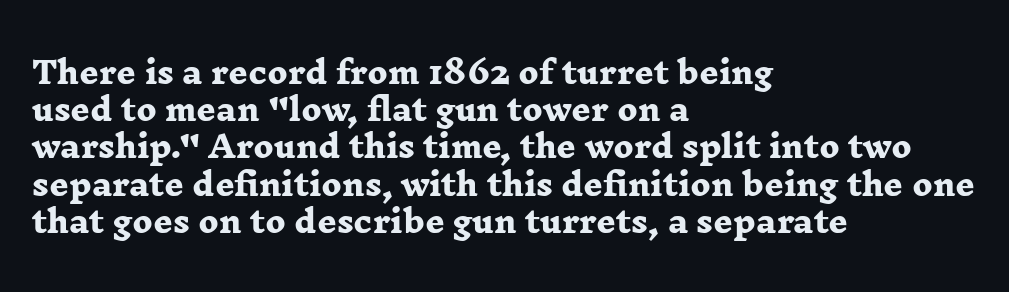
{"serif": "yes", "bold": "yes", "weight": "heavy", "width": "wide", "stroke_contrast": "low", "x_height": "medium", "monospaced": "no", "underline": "no", "align": "left", "line_spacing_ratio": 1.24, "letter_spacing": "normal", "letter_spacing_em": 0.0, "glyph_px": 30}
